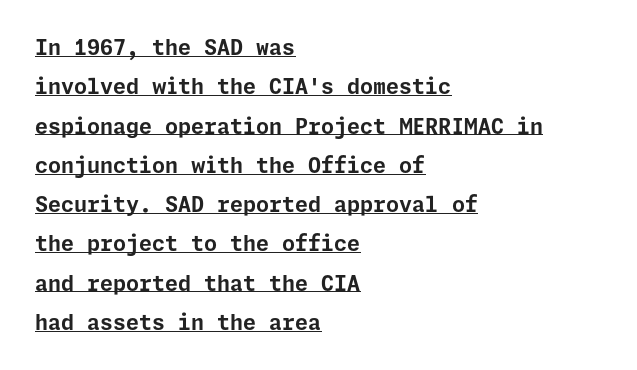
The image shows 21 px bold type, upright; set left-aligned, line spacing 1.87x, normal letter spacing, underlined.
